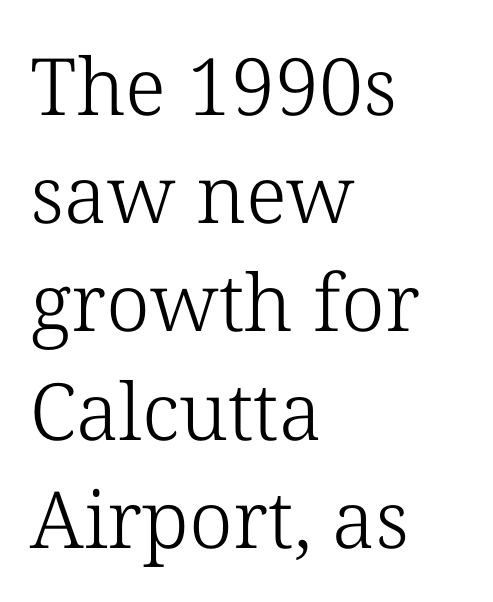
The font's upright variant was chosen for this text. Type style note: has serifs. Proportional: the letters do not fall into vertical columns. The compositor pushed each line to the left boundary.
